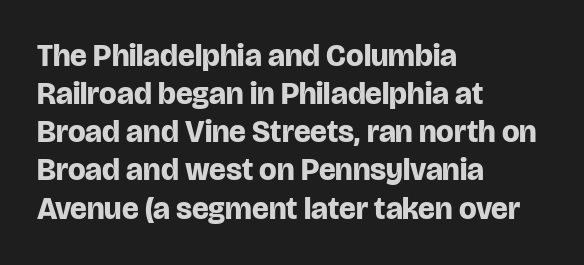
Q: Is the text bold? A: Yes.
Q: Is the text italic (slanted)? A: No, it is upright.
Q: Is the typeface a serif or a sans-serif typeface? A: Sans-serif.
Q: Is the text underlined? A: No.
Q: How is the paragraph aligned? A: Left-aligned.
Q: Is the spacing between letters normal or unusually wide? A: Normal.
Q: Width (condensed, normal, or wide)? A: Normal.
Q: Stroke contrast? A: Low.
Q: x-height? A: Large.
Q: Monospaced? A: No.
